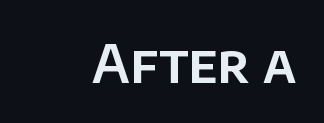
The image shows 53 px sans-serif type, upright; set normal letter spacing, not underlined; low stroke contrast and a large x-height.
